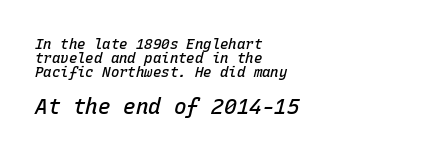
Unmarked baselines from the first word to the last. The typography opts for an oblique posture over an upright one. Weight: semibold (demi). Short note: letters normally spaced. The block of text is dense from top to bottom, with scant space between rows.
